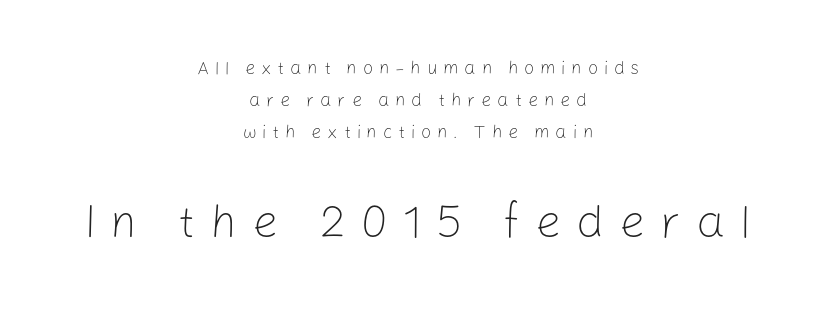
{"serif": "no", "italic": "no", "bold": "no", "weight": "light", "width": "normal", "stroke_contrast": "low", "x_height": "medium", "monospaced": "no", "underline": "no", "align": "center", "line_spacing_ratio": 1.78, "letter_spacing": "wide", "letter_spacing_em": 0.32, "larger_block": "second", "size_ratio": 2.56, "glyph_px": 46}
